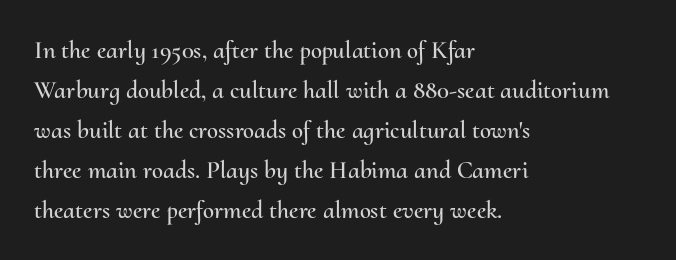
The image shows 25 px text type, upright; set left-aligned, normal line spacing (1.6x), normal letter spacing, not underlined.
